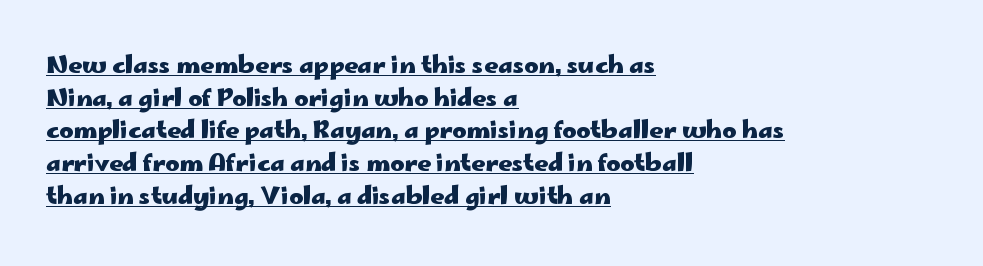
The image shows 24 px bold type, upright; set left-aligned, normal line spacing (1.36x), normal letter spacing, underlined.
